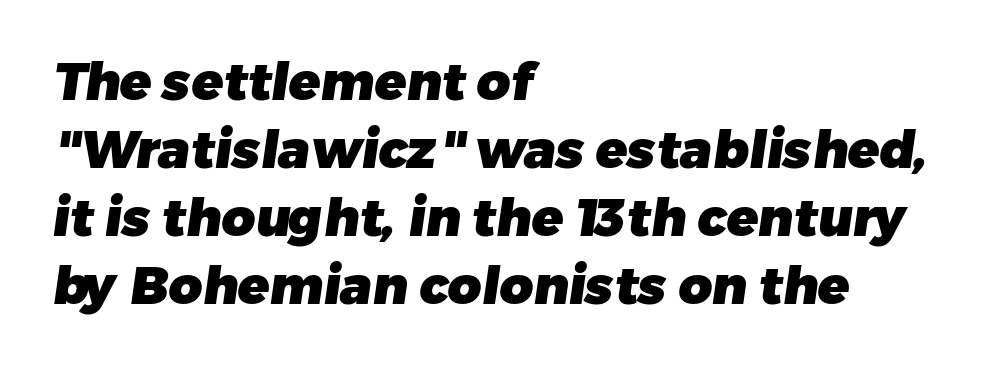
The image shows 52 px heavy sans-serif type; set left-aligned, normal line spacing (1.31x), normal letter spacing, not underlined; low stroke contrast and a medium x-height.
